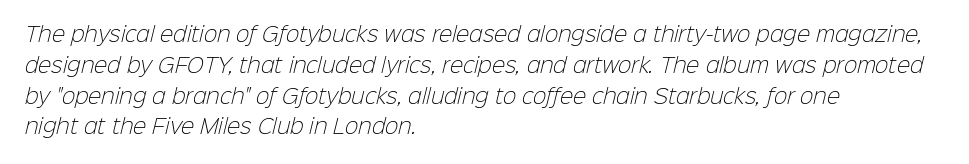
The image shows 20 px text type; set left-aligned, normal line spacing (1.54x), normal letter spacing, not underlined.
